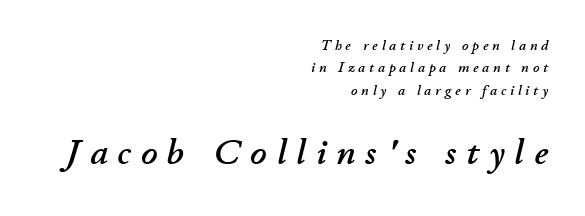
The image shows 36 px text type, italic (leaning right); set right-aligned, normal line spacing (1.59x), unusually wide letter spacing (+0.28 em), not underlined; the second (bottom) block is 2.57x larger; low stroke contrast and a small x-height.
